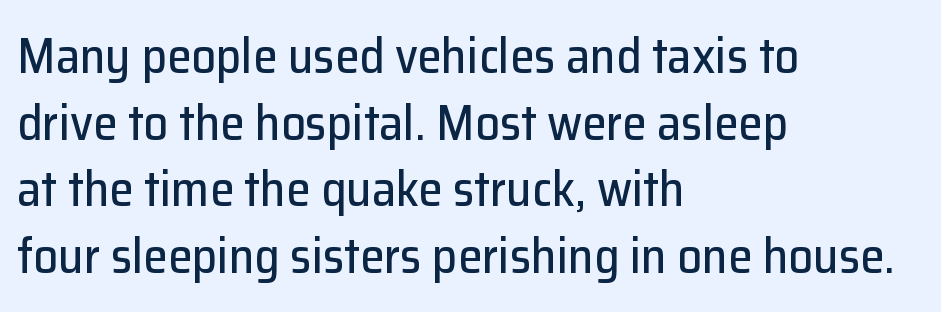
The passage is arranged the way most books set body copy — flush left. Descenders are the only things crossing below the line. Examine the stroke ends and you'll find no serifs. Characters remain perfectly vertical along every line.
